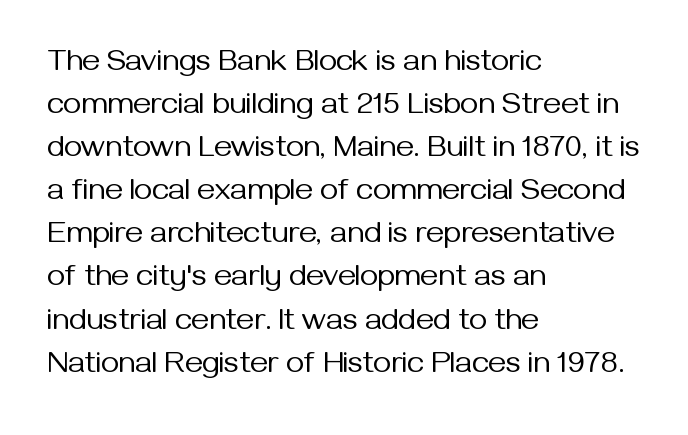
Q: Is the text bold? A: No.
Q: Is the text italic (slanted)? A: No, it is upright.
Q: Is the typeface a serif or a sans-serif typeface? A: Sans-serif.
Q: Is the text underlined? A: No.
Q: How is the paragraph aligned? A: Left-aligned.
Q: Is the spacing between letters normal or unusually wide? A: Normal.
Q: Is the spacing between lines tight, normal or loose? A: Normal.
Q: Width (condensed, normal, or wide)? A: Normal.
Q: Stroke contrast? A: Medium.
Q: x-height? A: Medium.
Q: Monospaced? A: No.
